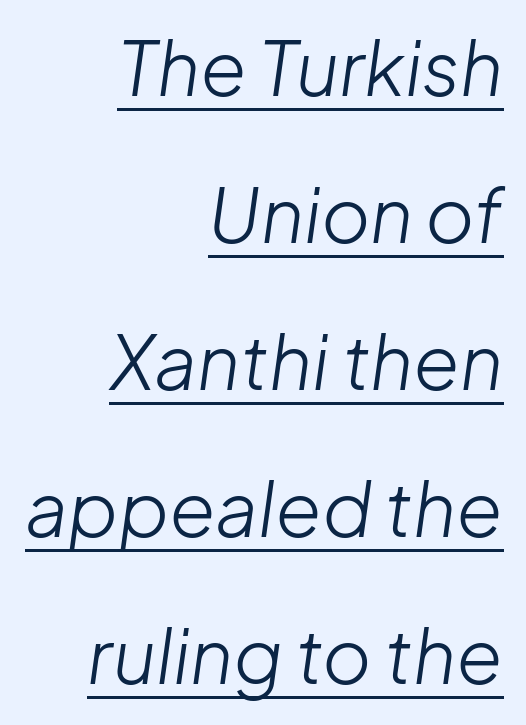
{"italic": "yes", "lean": "right", "slant_degrees": 8, "bold": "no", "weight": "light", "width": "normal", "stroke_contrast": "low", "x_height": "medium", "monospaced": "no", "underline": "yes", "align": "right", "line_spacing": "loose", "line_spacing_ratio": 1.96, "letter_spacing": "normal", "letter_spacing_em": 0.0, "glyph_px": 75}
